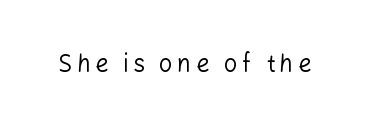
{"italic": "no", "bold": "no", "underline": "no", "glyph_px": 24}
